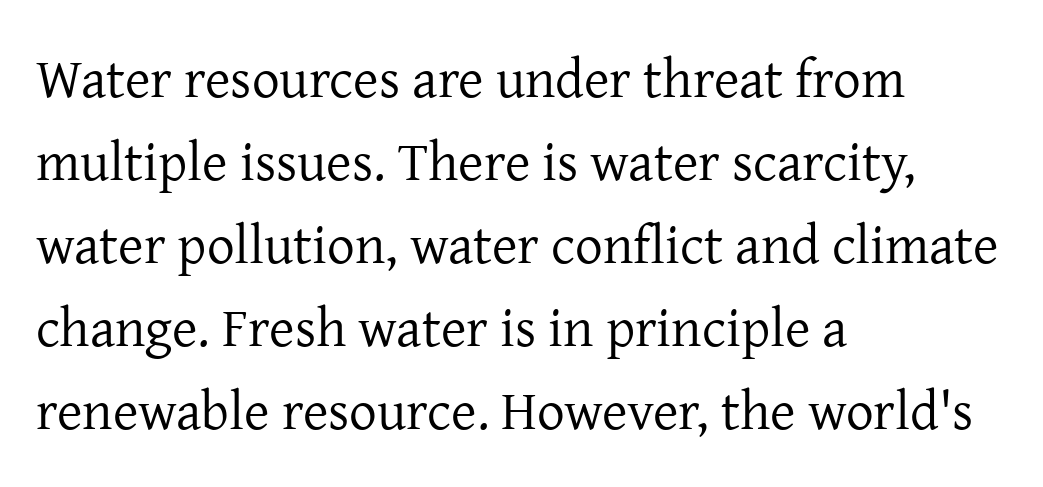
Q: Is the text bold? A: No.
Q: Is the text italic (slanted)? A: No, it is upright.
Q: Is the typeface a serif or a sans-serif typeface? A: Serif.
Q: Is the text underlined? A: No.
Q: How is the paragraph aligned? A: Left-aligned.
Q: Is the spacing between letters normal or unusually wide? A: Normal.
Q: Is the spacing between lines tight, normal or loose? A: Normal.
Q: Width (condensed, normal, or wide)? A: Normal.
Q: Stroke contrast? A: Low.
Q: x-height? A: Medium.
Q: Monospaced? A: No.
